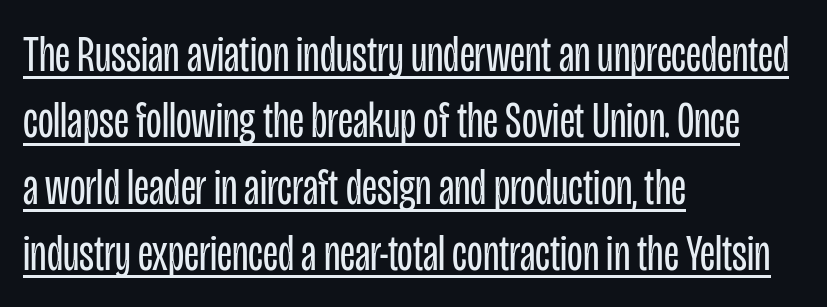
The ragged edge is on the right, which tells us the setting is flush left. The cut favours lightness, reaching ordinary text weight at its darkest. The tracking reads as untouched default to a designer's eye. This is the regular roman posture of the typeface.
